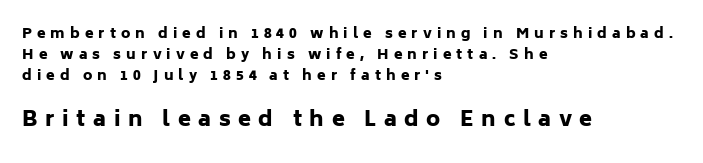
The image shows 21 px bold type, upright; set left-aligned, normal line spacing (1.51x), unusually wide letter spacing (+0.36 em), not underlined; the second (bottom) block is 1.5x larger.
